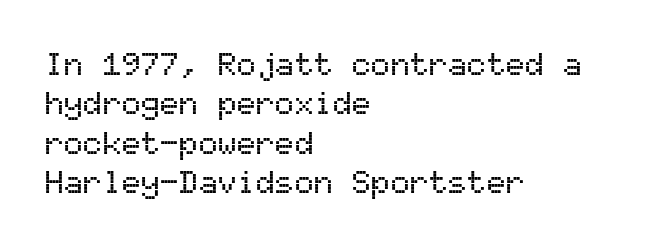
Q: Is the text italic (slanted)? A: No, it is upright.
Q: Is the typeface a serif or a sans-serif typeface? A: Sans-serif.
Q: Is the text underlined? A: No.
Q: How is the paragraph aligned? A: Left-aligned.
Q: Is the spacing between letters normal or unusually wide? A: Normal.
Q: Width (condensed, normal, or wide)? A: Normal.
Q: Stroke contrast? A: Medium.
Q: x-height? A: Medium.
Q: Monospaced? A: Yes.
